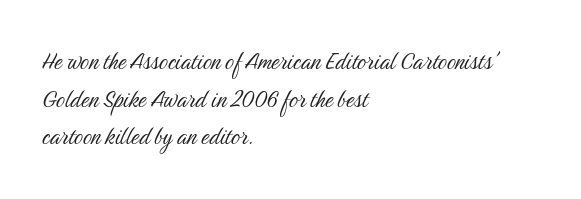
{"serif": "no", "bold": "no", "weight": "light", "width": "condensed", "stroke_contrast": "medium", "x_height": "medium", "monospaced": "no", "underline": "no", "align": "left", "line_spacing": "normal", "line_spacing_ratio": 1.34, "letter_spacing": "normal", "letter_spacing_em": 0.0, "glyph_px": 28}
